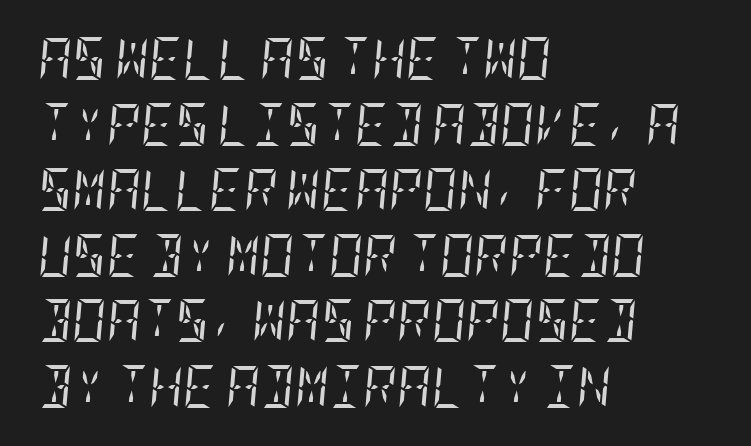
{"serif": "yes", "italic": "yes", "lean": "right", "slant_degrees": 5, "bold": "no", "weight": "regular", "width": "condensed", "stroke_contrast": "low", "x_height": "large", "underline": "no", "align": "left", "line_spacing": "normal", "line_spacing_ratio": 1.56, "letter_spacing": "normal", "letter_spacing_em": 0.0, "glyph_px": 42}
